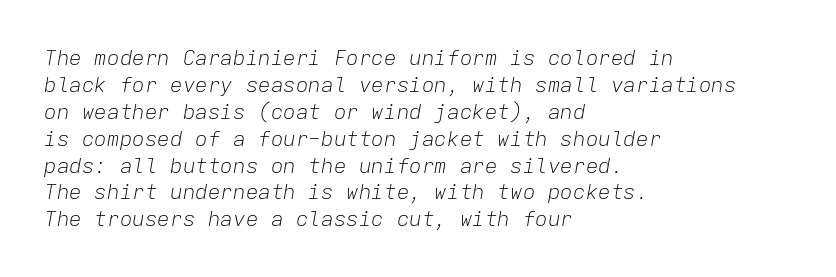
Q: Is the text bold? A: No.
Q: Is the text italic (slanted)? A: Yes, it leans right by about 9 degrees.
Q: Is the text underlined? A: No.
Q: How is the paragraph aligned? A: Left-aligned.
Q: Is the spacing between letters normal or unusually wide? A: Normal.
Q: Is the spacing between lines tight, normal or loose? A: Normal.
